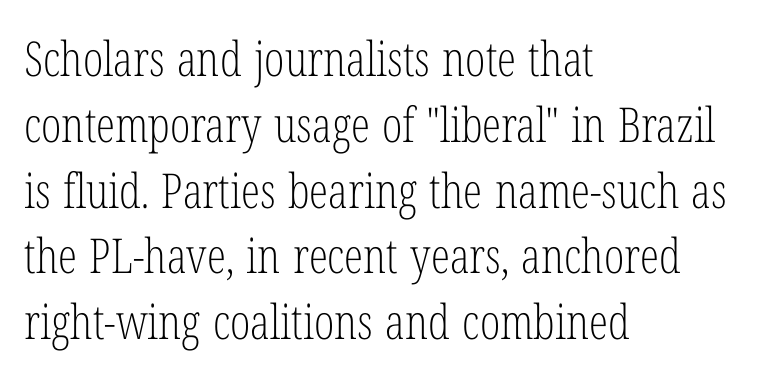
{"serif": "yes", "italic": "no", "bold": "no", "weight": "light", "width": "condensed", "stroke_contrast": "low", "x_height": "medium", "monospaced": "no", "underline": "no", "align": "left", "line_spacing": "normal", "line_spacing_ratio": 1.37, "letter_spacing": "normal", "letter_spacing_em": 0.0, "glyph_px": 48}
